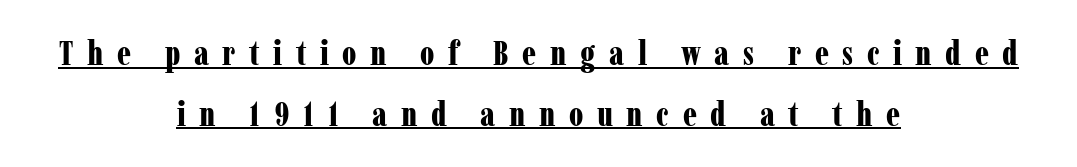
The passage shown is emphatically bold. Does extra space separate the letters? Yes, quite a lot of it. Character widths vary here, with narrow letters taking less room than wide ones. This is roman type, the default non-slanted kind. A typographer would call this underscored text. Leftover space on each line is divided equally before and after the words.
